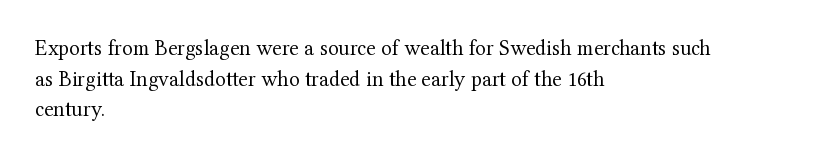
Here the glyphs are tracked normally, forming tight word shapes. This sample keeps an unexceptional amount of space between lines. Every character sits straight up, as roman type does. Each stroke keeps to a modest, everyday thickness or less. This rendering uses left alignment, leaving the right contour irregular. Descenders are the only things crossing below the line.
